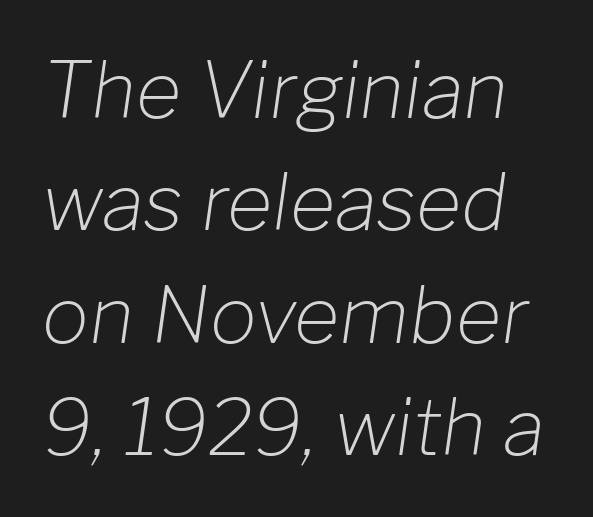
Q: Is the text bold? A: No.
Q: Is the text italic (slanted)? A: Yes, it leans right by about 8 degrees.
Q: Is the text underlined? A: No.
Q: Is the spacing between letters normal or unusually wide? A: Normal.
Q: Is the spacing between lines tight, normal or loose? A: Normal.
Q: Width (condensed, normal, or wide)? A: Normal.
Q: Stroke contrast? A: Low.
Q: x-height? A: Medium.
Q: Monospaced? A: No.
